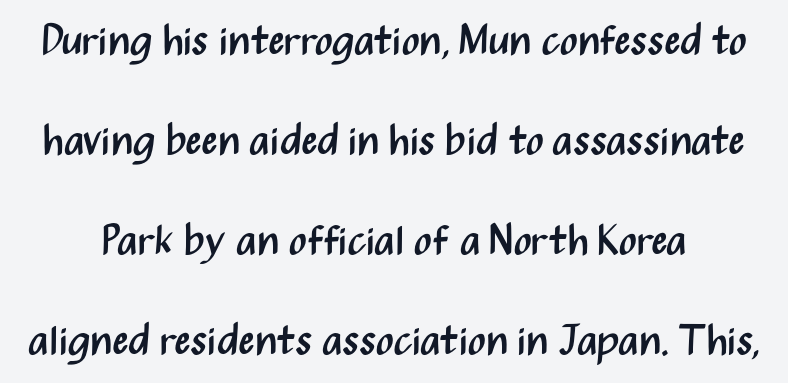
Characters remain perfectly vertical along every line. Here the designer chose a conventional face with non-uniform glyph widths. Standard letterfit; no display-style spreading of the glyphs. Has an underline been added? It has not.
